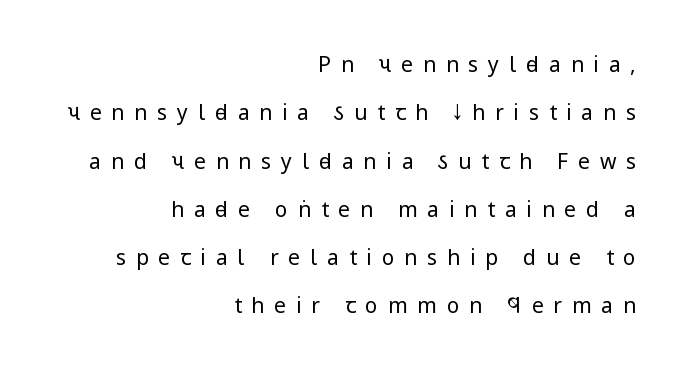
Q: Is the text bold? A: No.
Q: Is the text italic (slanted)? A: No, it is upright.
Q: Is the text underlined? A: No.
Q: How is the paragraph aligned? A: Right-aligned.
Q: Is the spacing between letters normal or unusually wide? A: Unusually wide.
Q: Is the spacing between lines tight, normal or loose? A: Loose.
